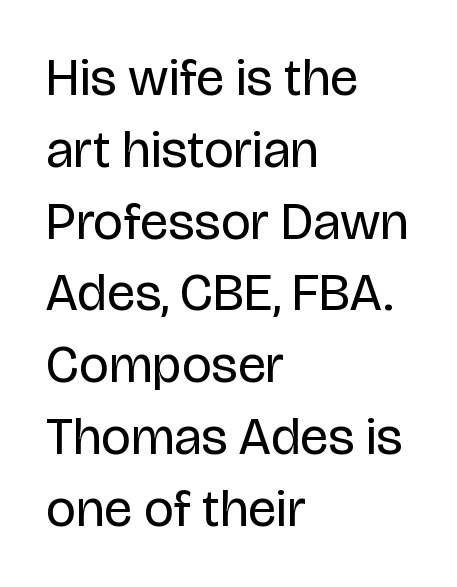
Vertical spacing — default. Observe the ordinary spacing: letters are neighbours, not strangers. Unlike a traditional serif, this face leaves its strokes unadorned. Proportional: the letters do not fall into vertical columns. You can tell it's not italic because the verticals are truly vertical. The typesetter chose a ragged-right arrangement here.
